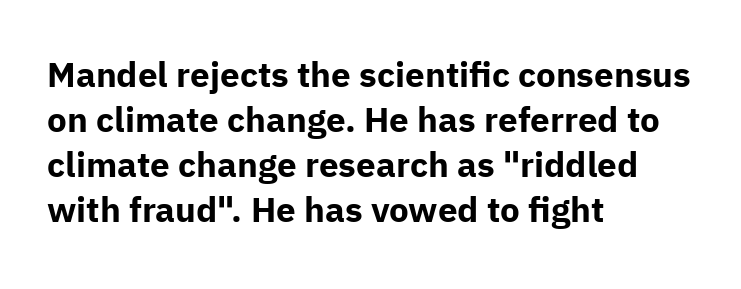
Q: Is the text bold? A: Yes.
Q: Is the text italic (slanted)? A: No, it is upright.
Q: Is the typeface a serif or a sans-serif typeface? A: Sans-serif.
Q: Is the text underlined? A: No.
Q: How is the paragraph aligned? A: Left-aligned.
Q: Is the spacing between letters normal or unusually wide? A: Normal.
Q: Is the spacing between lines tight, normal or loose? A: Normal.
Q: Width (condensed, normal, or wide)? A: Normal.
Q: Stroke contrast? A: Low.
Q: x-height? A: Medium.
Q: Monospaced? A: No.
